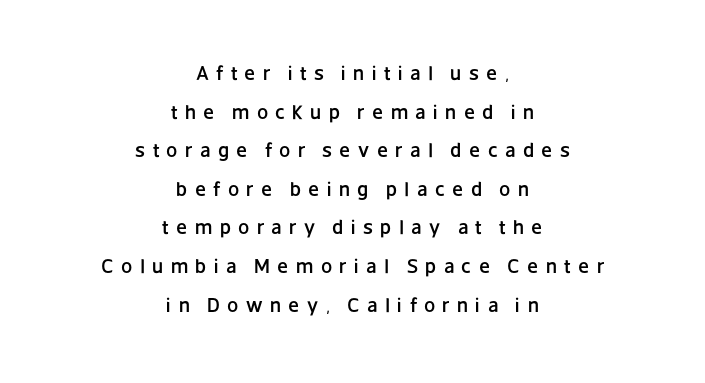
Q: Is the text italic (slanted)? A: No, it is upright.
Q: Is the text underlined? A: No.
Q: How is the paragraph aligned? A: Centered.
Q: Is the spacing between letters normal or unusually wide? A: Unusually wide.
Q: Is the spacing between lines tight, normal or loose? A: Loose.
